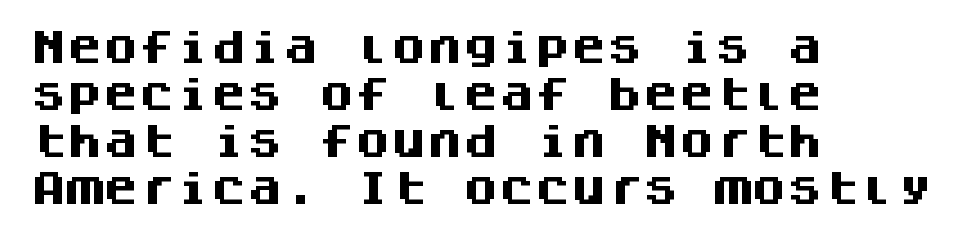
{"serif": "no", "italic": "no", "bold": "yes", "weight": "heavy", "width": "normal", "stroke_contrast": "medium", "x_height": "large", "monospaced": "yes", "underline": "no", "align": "left", "line_spacing": "normal", "line_spacing_ratio": 1.31, "letter_spacing": "normal", "letter_spacing_em": 0.0, "glyph_px": 36}
